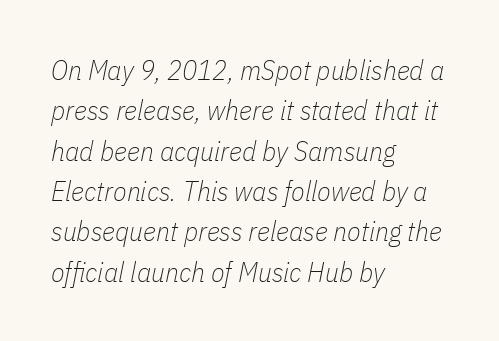
Honestly, the row spacing looks completely unremarkable. Looking at the ascenders, they clearly lean. Bold? No — there's no thickening of the strokes. The typesetter chose a ragged-right arrangement here. Letter spacing: default.
